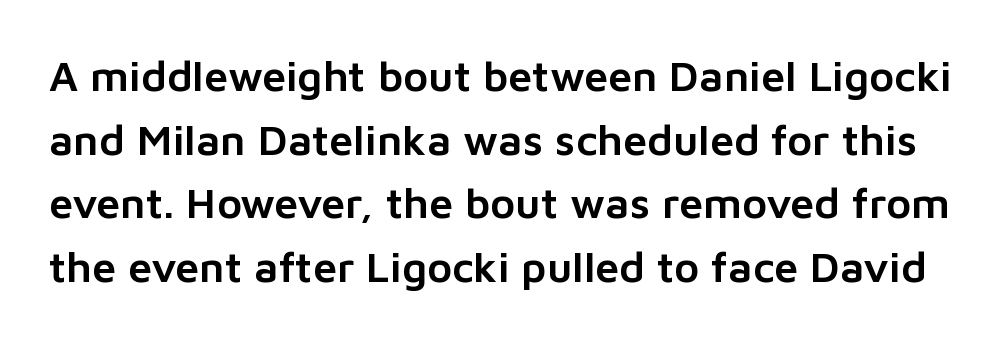
The image shows 43 px sans-serif type, upright; set normal line spacing (1.48x), normal letter spacing, not underlined; low stroke contrast and a medium x-height.
